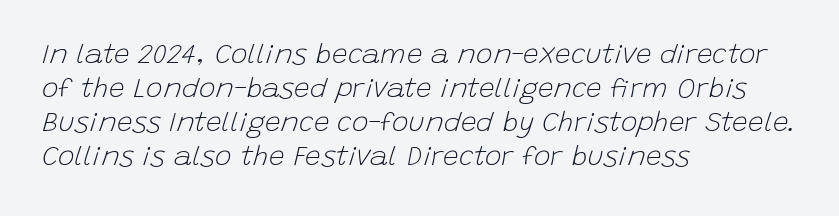
The gap between lines stays unmarked. Casual observation: everything's shoved over to the left. This is not heavy type; no bold has been used. Yep, that's italic — everything's leaning. The passage shown has conventional tracking throughout. You could not count columns in this text — the font is proportionally spaced.
